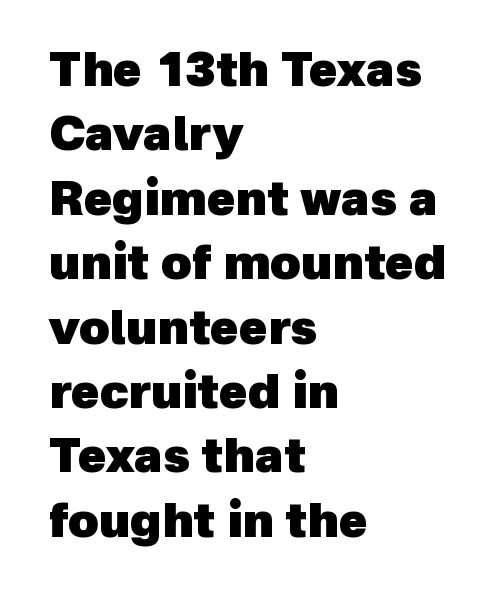
Note the varied advance widths — an 'i' is clearly narrower than an 'm'. The area under the type is left untouched. One glance says typical: line gaps are just what's usual. Font category for this specimen: sans-serif. The passage shown has conventional tracking throughout. All the whitespace from short lines collects on the right.
